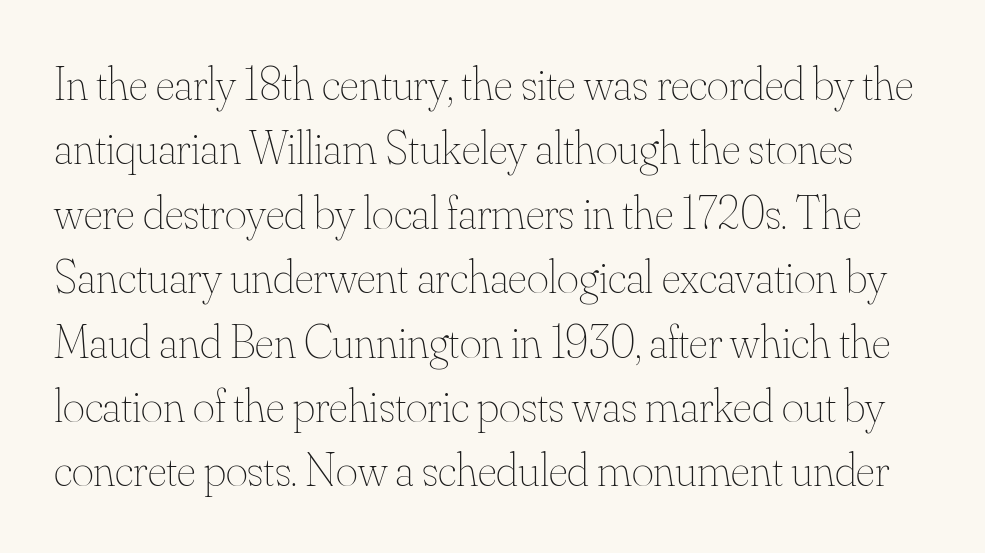
A typesetter would call this proportional, since set widths differ per character. Each new line begins a customary step beneath the previous one. This reads as an unemphasized weight, regular at the heaviest. Quick note: underline off.
